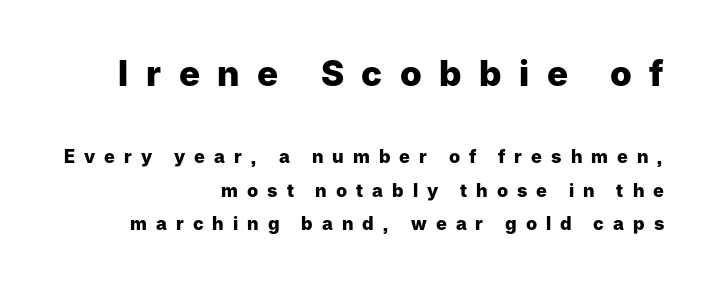
Q: Is the text bold? A: Yes.
Q: Is the text italic (slanted)? A: No, it is upright.
Q: Is the typeface a serif or a sans-serif typeface? A: Sans-serif.
Q: Is the text underlined? A: No.
Q: How is the paragraph aligned? A: Right-aligned.
Q: Is the spacing between letters normal or unusually wide? A: Unusually wide.
Q: Which block of text is set in a larger size, the first (top) or the second (bottom)? A: The first (top) one.
Q: Width (condensed, normal, or wide)? A: Normal.
Q: Stroke contrast? A: Low.
Q: x-height? A: Medium.
Q: Monospaced? A: No.
